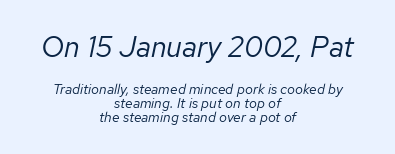
{"italic": "yes", "lean": "right", "slant_degrees": 12, "bold": "no", "weight": "regular", "width": "normal", "stroke_contrast": "low", "x_height": "medium", "monospaced": "no", "underline": "no", "align": "center", "line_spacing": "tight", "line_spacing_ratio": 0.99, "letter_spacing": "normal", "letter_spacing_em": 0.0, "larger_block": "first", "size_ratio": 2.07, "glyph_px": 29}
